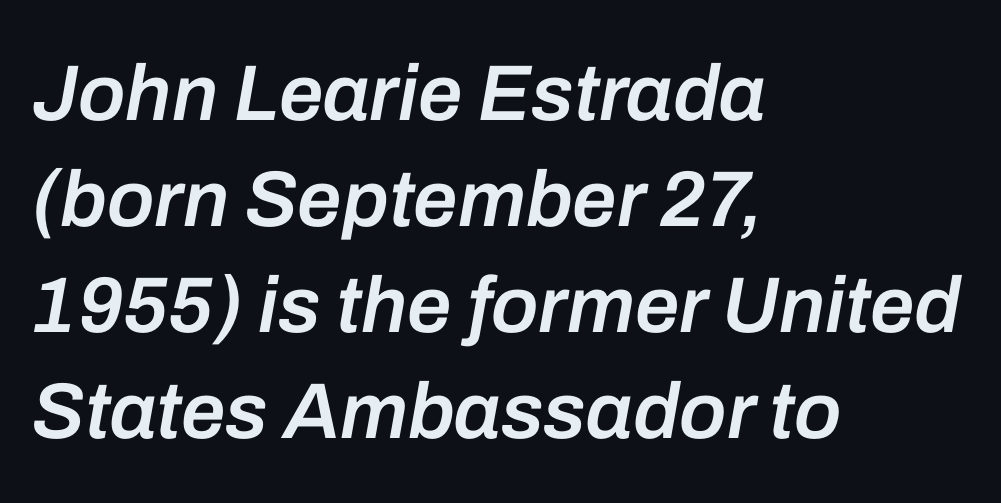
Q: Is the text bold? A: Semi-bold.
Q: Is the text italic (slanted)? A: Yes, it leans right by about 10 degrees.
Q: Is the text underlined? A: No.
Q: How is the paragraph aligned? A: Left-aligned.
Q: Is the spacing between letters normal or unusually wide? A: Normal.
Q: Is the spacing between lines tight, normal or loose? A: Normal.
Q: Width (condensed, normal, or wide)? A: Normal.
Q: Stroke contrast? A: Low.
Q: x-height? A: Medium.
Q: Monospaced? A: No.
